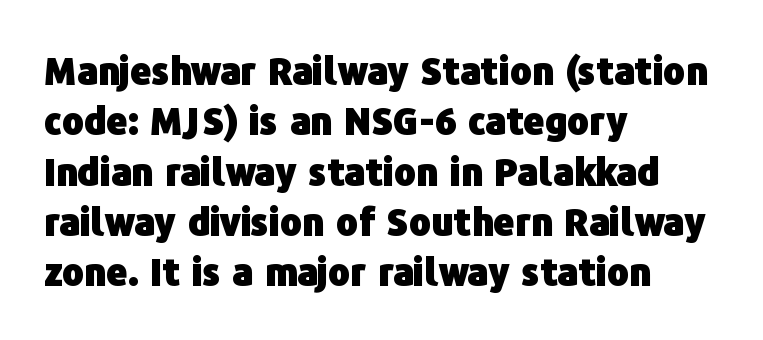
Look at the bottom of the vertical strokes: they stop flat, with no serifs. The lettering holds an erect, upright posture throughout. Rule under the text: the space is simply empty. The letterforms sit shoulder to shoulder at normal distance. You could not count columns in this text — the font is proportionally spaced.
